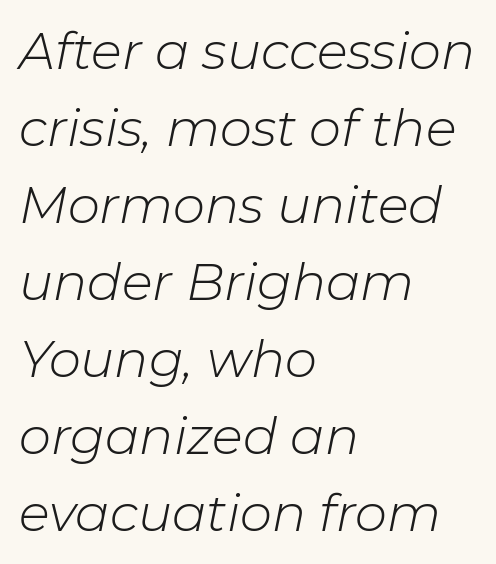
Rule under the text: the space is simply empty. Words appear dense and cohesive because spacing is normal. Every character sits at an angle, as italics do. The rendering uses natural spacing where letterforms have individual widths.
